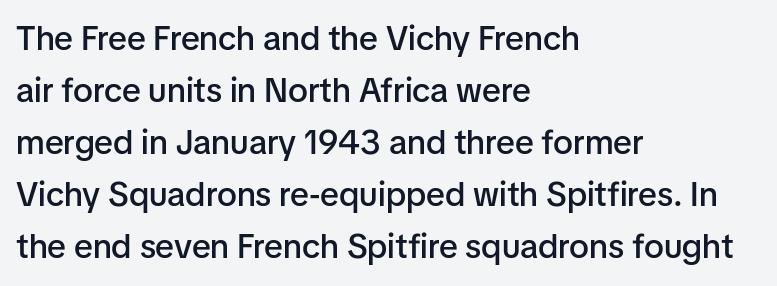
Q: Is the text bold? A: Semi-bold.
Q: Is the text italic (slanted)? A: No, it is upright.
Q: Is the typeface a serif or a sans-serif typeface? A: Sans-serif.
Q: Is the text underlined? A: No.
Q: How is the paragraph aligned? A: Left-aligned.
Q: Is the spacing between letters normal or unusually wide? A: Normal.
Q: Is the spacing between lines tight, normal or loose? A: Normal.
Q: Width (condensed, normal, or wide)? A: Normal.
Q: Stroke contrast? A: Low.
Q: x-height? A: Medium.
Q: Monospaced? A: No.
